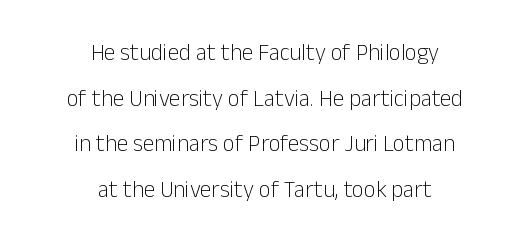
The image shows 23 px text type, upright; set centered, loose line spacing (1.98x), normal letter spacing, not underlined.
